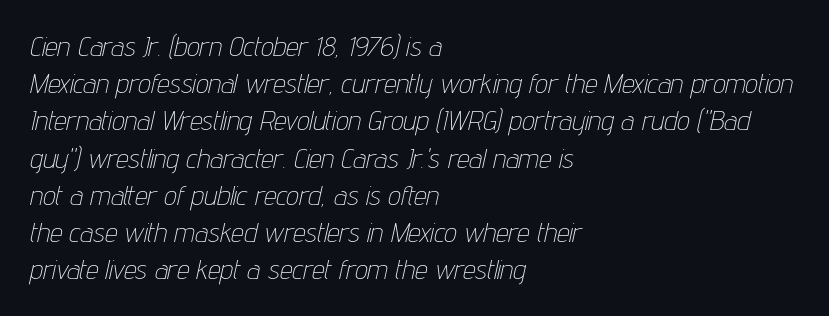
{"italic": "yes", "lean": "right", "slant_degrees": 12, "bold": "no", "weight": "thin", "width": "condensed", "stroke_contrast": "low", "x_height": "medium", "monospaced": "no", "underline": "no", "align": "left", "line_spacing": "normal", "line_spacing_ratio": 1.33, "letter_spacing": "normal", "letter_spacing_em": 0.0, "glyph_px": 28}
